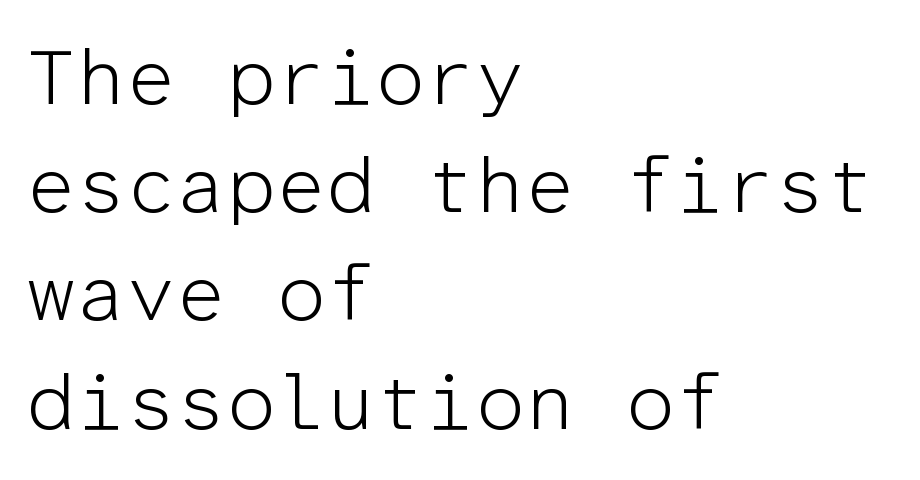
The image shows 79 px light sans-serif type, upright, monospaced; set left-aligned, normal line spacing (1.37x), normal letter spacing, not underlined; low stroke contrast and a medium x-height.
